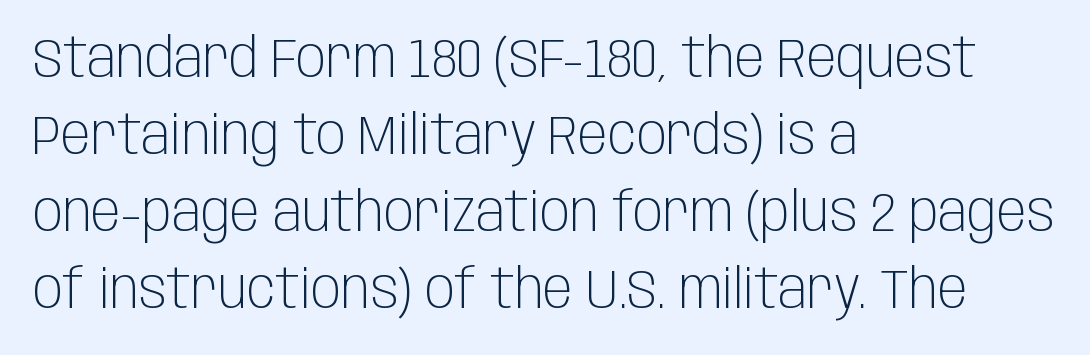
Vertical spacing — default. Compared with typical body copy, the letter spacing here is the same. The letterforms sit at book weight or below. The rag falls on the right side of this text block.
